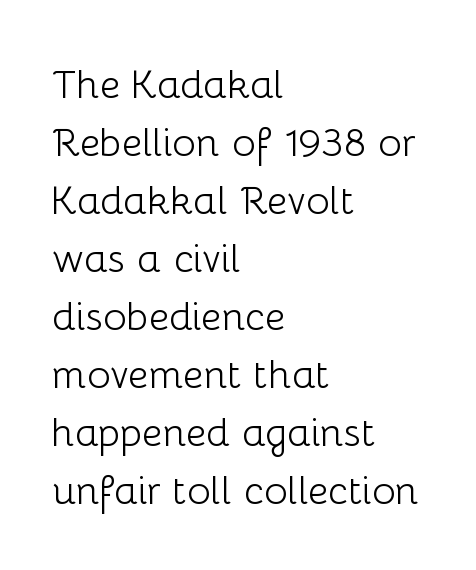
The image shows 40 px light sans-serif type, upright; set left-aligned, normal line spacing (1.45x), normal letter spacing, not underlined; low stroke contrast and a medium x-height.
